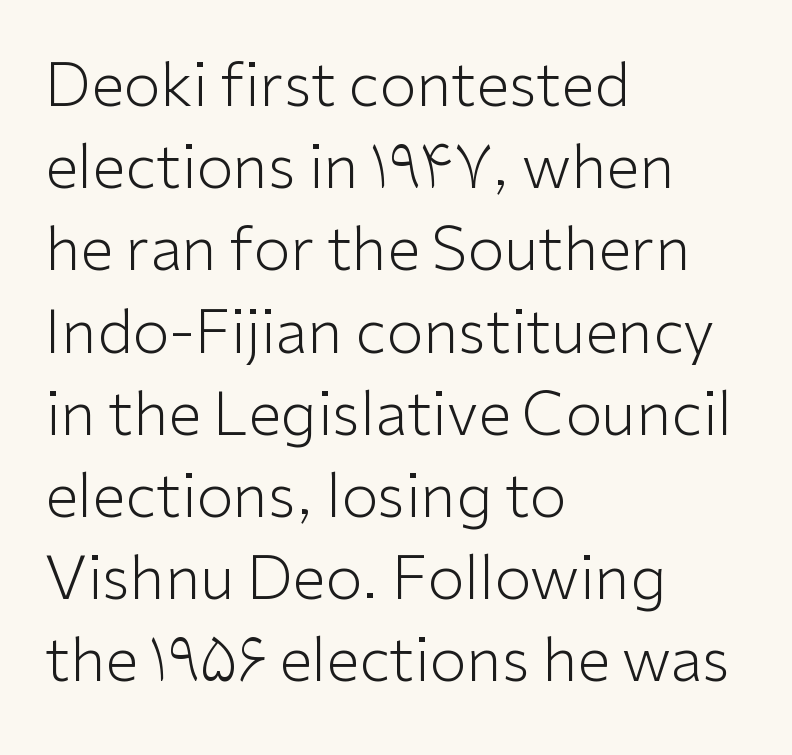
The image shows 60 px light sans-serif type, upright; set left-aligned, normal line spacing (1.37x), normal letter spacing, not underlined; low stroke contrast and a medium x-height.
